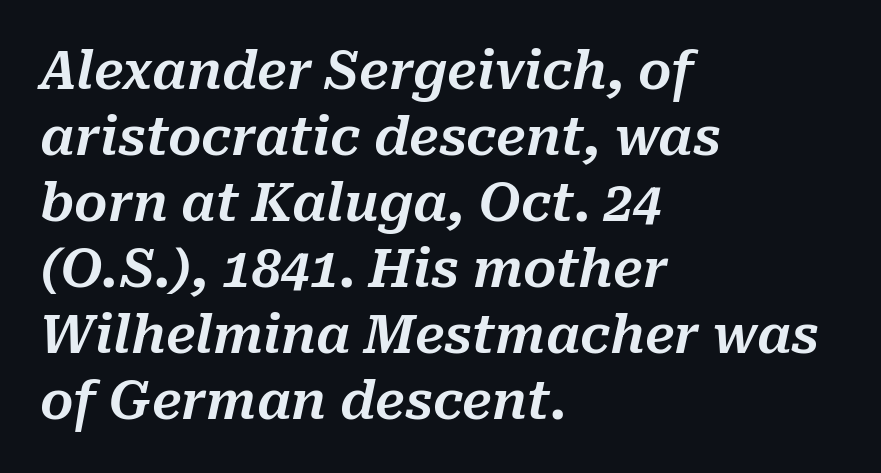
Q: Is the text italic (slanted)? A: Yes, it leans right by about 10 degrees.
Q: Is the text underlined? A: No.
Q: How is the paragraph aligned? A: Left-aligned.
Q: Is the spacing between letters normal or unusually wide? A: Normal.
Q: Is the spacing between lines tight, normal or loose? A: Normal.
Q: Width (condensed, normal, or wide)? A: Normal.
Q: Stroke contrast? A: Medium.
Q: x-height? A: Medium.
Q: Monospaced? A: No.
